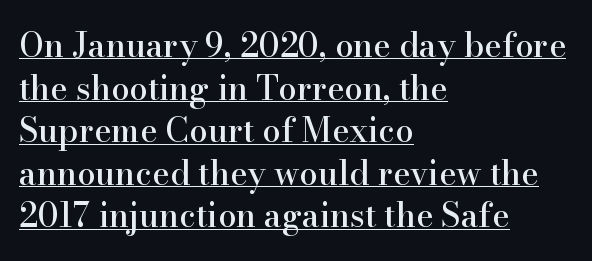
Q: Is the text italic (slanted)? A: No, it is upright.
Q: Is the typeface a serif or a sans-serif typeface? A: Serif.
Q: Is the text underlined? A: Yes.
Q: How is the paragraph aligned? A: Left-aligned.
Q: Is the spacing between letters normal or unusually wide? A: Normal.
Q: Is the spacing between lines tight, normal or loose? A: Normal.
Q: Width (condensed, normal, or wide)? A: Normal.
Q: Stroke contrast? A: High.
Q: x-height? A: Small.
Q: Monospaced? A: No.
